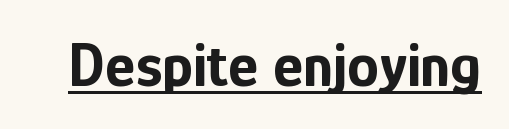
Its strokes are broad and dark, the hallmark of bold type. The words here are underlined. Each letter's strokes conclude bluntly, with no projecting serifs. Caption: standard tracking, unaltered. Looks like regular typesetting: each glyph gets only the width it needs.
